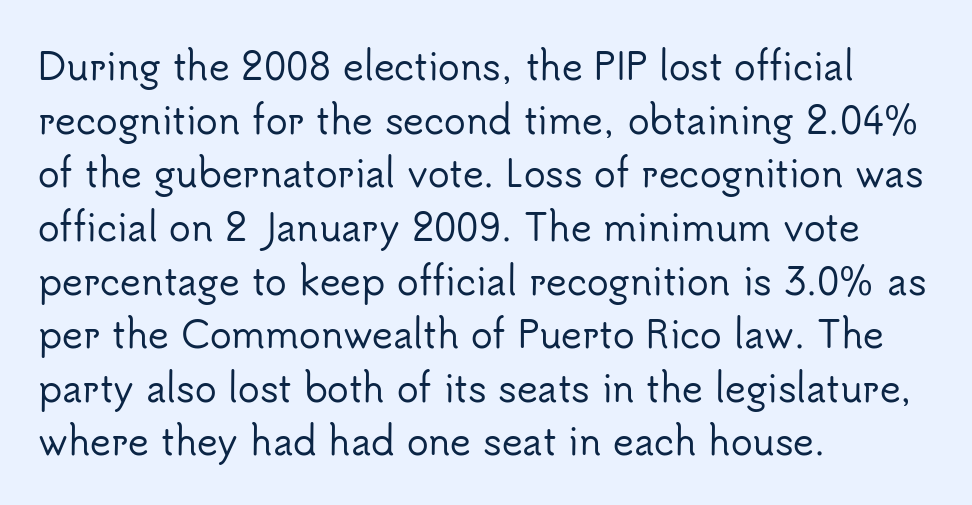
The image shows 36 px sans-serif type, upright; set left-aligned, normal line spacing (1.49x), normal letter spacing, not underlined; low stroke contrast and a small x-height.
